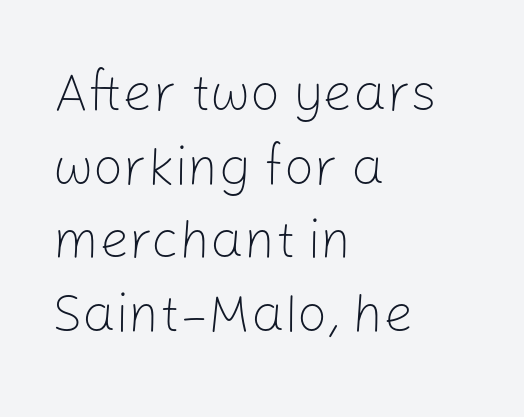
Q: Is the text bold? A: No.
Q: Is the text italic (slanted)? A: No, it is upright.
Q: Is the typeface a serif or a sans-serif typeface? A: Sans-serif.
Q: Is the text underlined? A: No.
Q: How is the paragraph aligned? A: Left-aligned.
Q: Is the spacing between letters normal or unusually wide? A: Normal.
Q: Is the spacing between lines tight, normal or loose? A: Normal.
Q: Width (condensed, normal, or wide)? A: Normal.
Q: Stroke contrast? A: Low.
Q: x-height? A: Medium.
Q: Monospaced? A: No.
